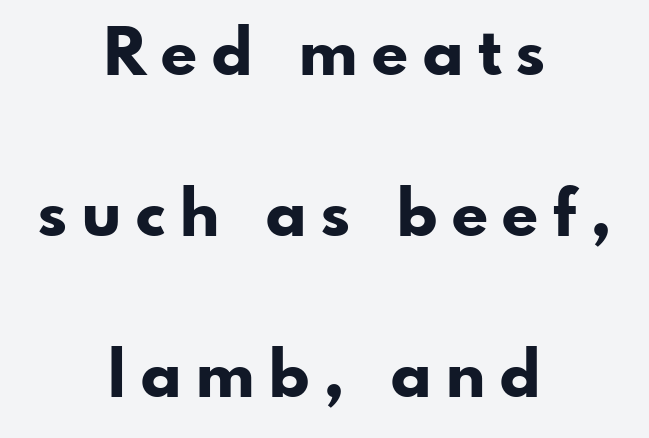
{"serif": "no", "italic": "no", "bold": "yes", "weight": "bold", "width": "normal", "stroke_contrast": "low", "x_height": "small", "monospaced": "no", "underline": "no", "align": "center", "line_spacing": "loose", "line_spacing_ratio": 2.48, "letter_spacing": "wide", "letter_spacing_em": 0.23, "glyph_px": 65}
